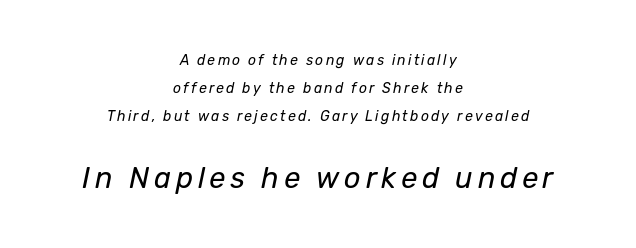
The space between consecutive lines is lavish. The glyphs look as if they've been sheared to an angle. The passage shown is not underscored anywhere. The second block has been scaled up relative to the first. Summary of weight: not heavy and not bold.
